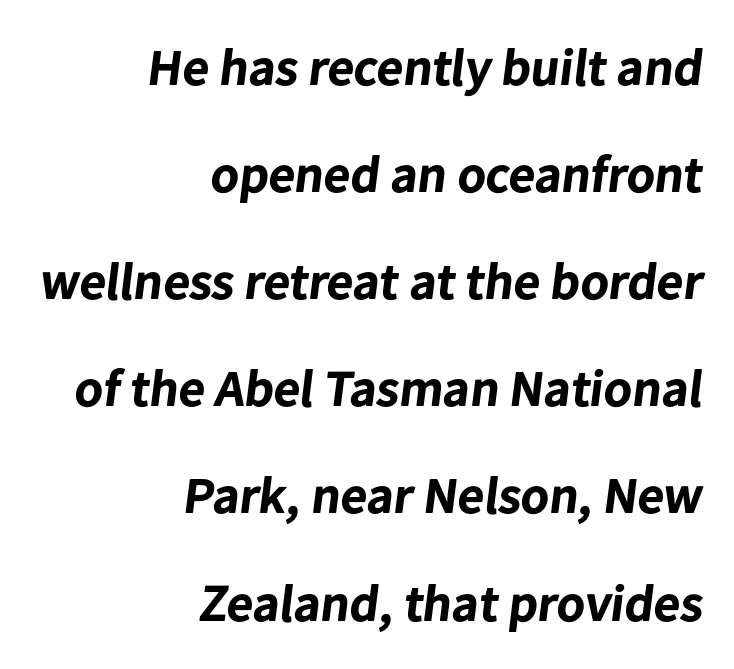
Q: Is the text bold? A: Yes.
Q: Is the typeface a serif or a sans-serif typeface? A: Sans-serif.
Q: Is the text underlined? A: No.
Q: How is the paragraph aligned? A: Right-aligned.
Q: Is the spacing between letters normal or unusually wide? A: Normal.
Q: Is the spacing between lines tight, normal or loose? A: Loose.
Q: Width (condensed, normal, or wide)? A: Normal.
Q: Stroke contrast? A: Low.
Q: x-height? A: Medium.
Q: Monospaced? A: No.
